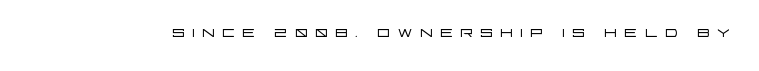
{"italic": "no", "bold": "no", "underline": "no", "letter_spacing": "wide", "letter_spacing_em": 0.29, "glyph_px": 21}
